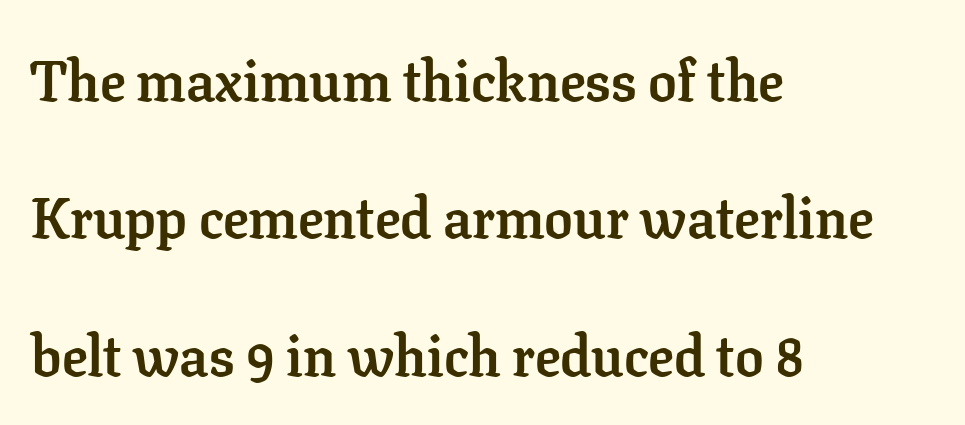
The image shows 57 px semibold serif type, upright; set left-aligned, loose line spacing (2.41x), normal letter spacing, not underlined; low stroke contrast and a medium x-height.
